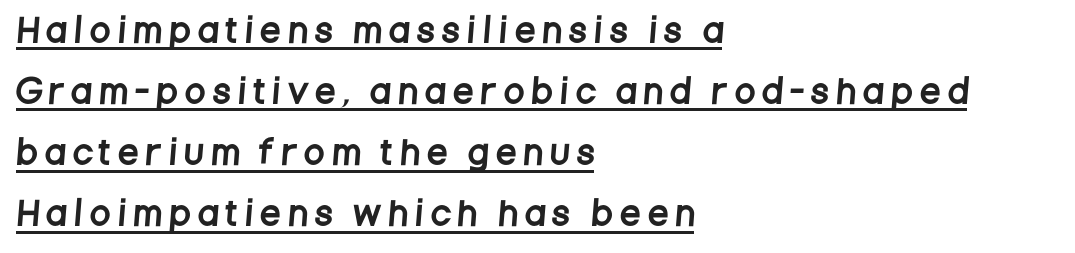
{"serif": "no", "width": "condensed", "stroke_contrast": "low", "x_height": "large", "monospaced": "no", "underline": "yes", "align": "left", "line_spacing": "loose", "line_spacing_ratio": 1.91, "letter_spacing": "wide", "letter_spacing_em": 0.27, "glyph_px": 32}
